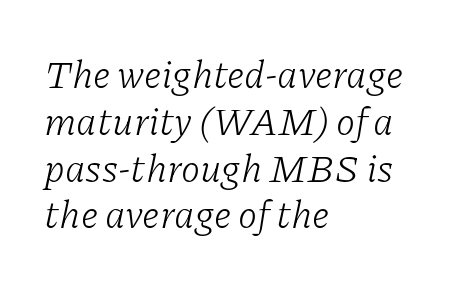
The image shows 39 px light serif type, italic (leaning right); set left-aligned, line spacing 1.2x, normal letter spacing, not underlined; low stroke contrast and a medium x-height.
